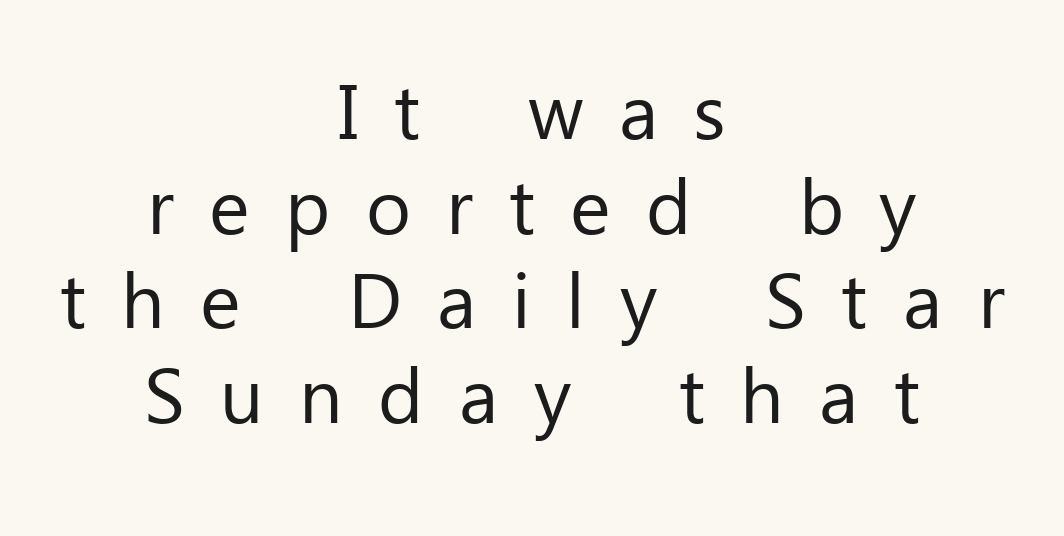
This sample uses a sans-serif face. No word sits above an underline. Note the varied advance widths — an 'i' is clearly narrower than an 'm'. Observe the wide spacing: letters keep a clear distance from each other. You can tell it's not italic because the verticals are truly vertical. These lines are centered, leaving both edges ragged.
